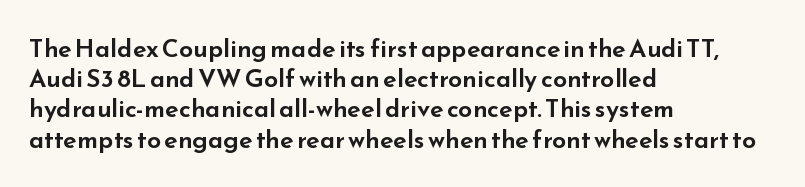
Q: Is the text italic (slanted)? A: No, it is upright.
Q: Is the text underlined? A: No.
Q: How is the paragraph aligned? A: Left-aligned.
Q: Is the spacing between letters normal or unusually wide? A: Normal.
